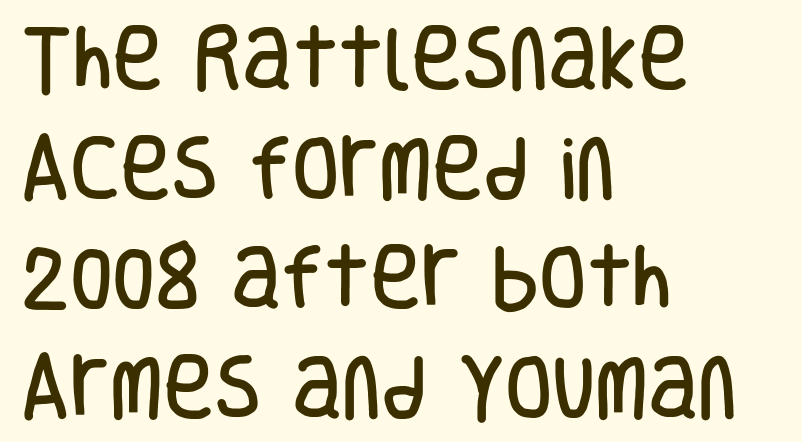
To sum up the face: it is a sans, with no serifs. Do the letters lean? They stand straight. Rows of type keep a routine distance in the vertical direction. Is this a fixed-width face? No — the glyphs have proportional, varying widths. Compared with typical body copy, the letter spacing here is the same.
